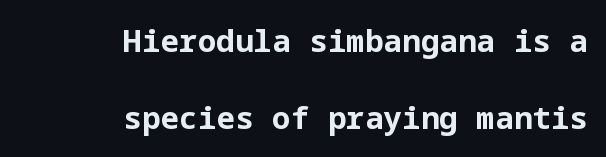
Q: Is the text bold? A: Yes.
Q: Is the text italic (slanted)? A: No, it is upright.
Q: Is the typeface a serif or a sans-serif typeface? A: Sans-serif.
Q: Is the text underlined? A: No.
Q: How is the paragraph aligned? A: Right-aligned.
Q: Is the spacing between letters normal or unusually wide? A: Normal.
Q: Is the spacing between lines tight, normal or loose? A: Loose.
Q: Width (condensed, normal, or wide)? A: Normal.
Q: Stroke contrast? A: Low.
Q: x-height? A: Medium.
